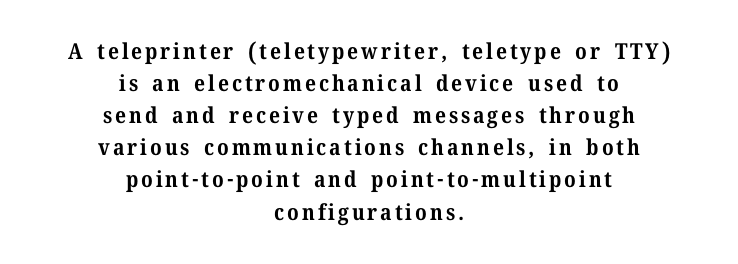
This is the regular roman posture of the typeface. Both edges are ragged and mirror each other, which tells us the setting is centered. The passage shown is not underscored anywhere. Plenty of ink on the page — the face is bold. Students, observe: this is what conventionally led text looks like.
